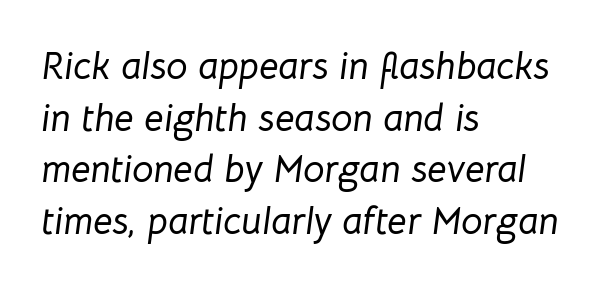
{"italic": "yes", "lean": "right", "slant_degrees": 8, "width": "normal", "stroke_contrast": "low", "x_height": "medium", "monospaced": "no", "underline": "no", "align": "left", "line_spacing": "normal", "line_spacing_ratio": 1.36, "letter_spacing": "normal", "letter_spacing_em": 0.0, "glyph_px": 38}
